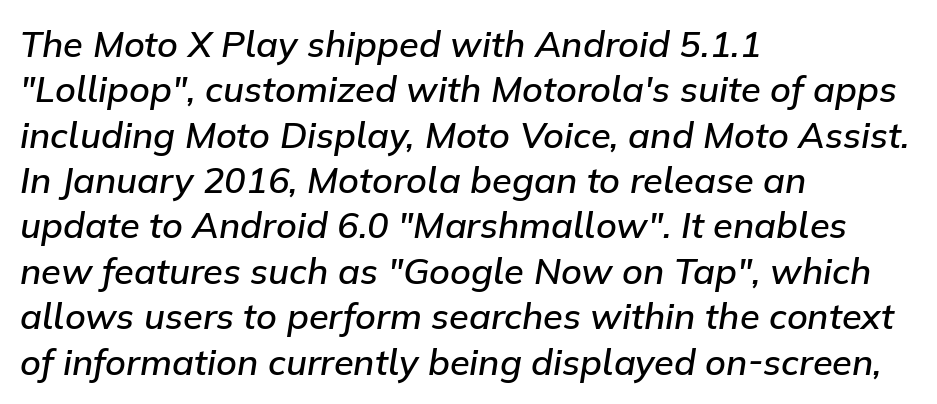
Q: Is the text bold? A: Semi-bold.
Q: Is the text italic (slanted)? A: Yes, it leans right by about 9 degrees.
Q: Is the text underlined? A: No.
Q: How is the paragraph aligned? A: Left-aligned.
Q: Is the spacing between letters normal or unusually wide? A: Normal.
Q: Is the spacing between lines tight, normal or loose? A: Normal.
Q: Width (condensed, normal, or wide)? A: Normal.
Q: Stroke contrast? A: Low.
Q: x-height? A: Medium.
Q: Monospaced? A: No.
